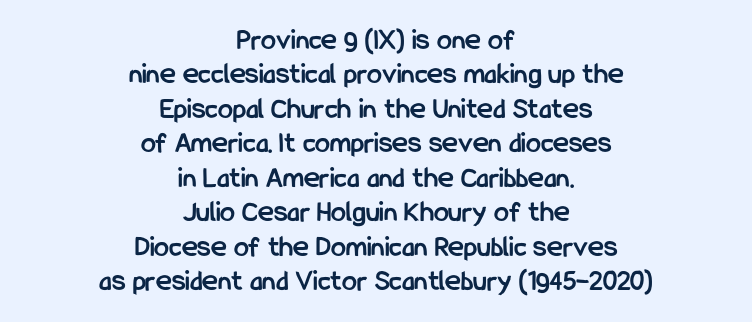
{"serif": "no", "italic": "no", "bold": "yes", "weight": "semibold", "width": "condensed", "stroke_contrast": "low", "x_height": "medium", "monospaced": "no", "underline": "no", "align": "center", "line_spacing": "tight", "line_spacing_ratio": 1.15, "letter_spacing": "normal", "letter_spacing_em": 0.0, "glyph_px": 30}
